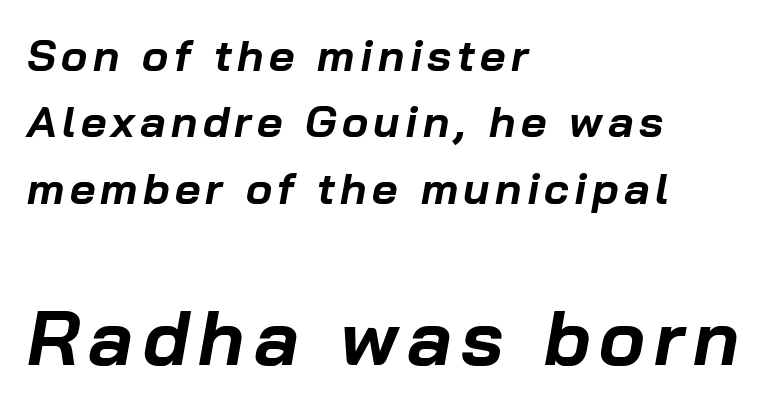
The image shows 77 px bold type, italic (leaning right); set left-aligned, normal line spacing (1.51x), not underlined; the second (bottom) block is 1.75x larger; low stroke contrast and a medium x-height.
